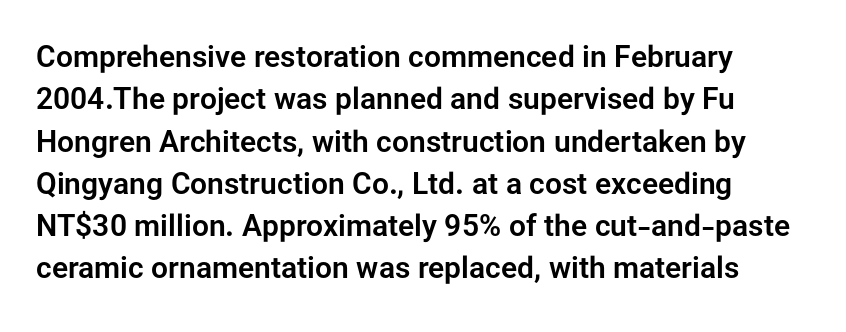
Q: Is the text italic (slanted)? A: No, it is upright.
Q: Is the typeface a serif or a sans-serif typeface? A: Sans-serif.
Q: Is the text underlined? A: No.
Q: How is the paragraph aligned? A: Left-aligned.
Q: Is the spacing between letters normal or unusually wide? A: Normal.
Q: Is the spacing between lines tight, normal or loose? A: Normal.
Q: Width (condensed, normal, or wide)? A: Normal.
Q: Stroke contrast? A: Low.
Q: x-height? A: Medium.
Q: Monospaced? A: No.
